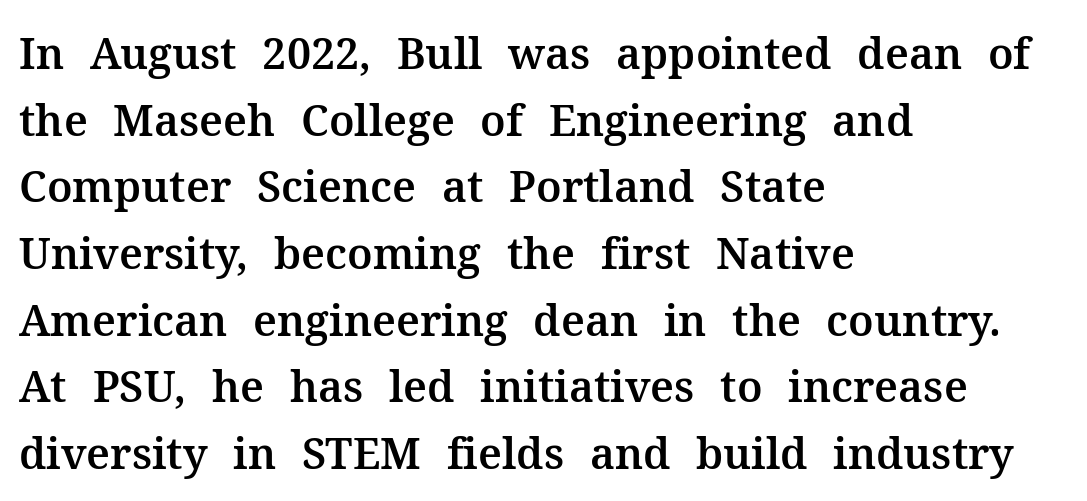
{"serif": "yes", "italic": "no", "width": "normal", "stroke_contrast": "medium", "x_height": "medium", "monospaced": "no", "underline": "no", "align": "left", "line_spacing": "normal", "line_spacing_ratio": 1.55, "letter_spacing": "normal", "letter_spacing_em": 0.0, "glyph_px": 43}
